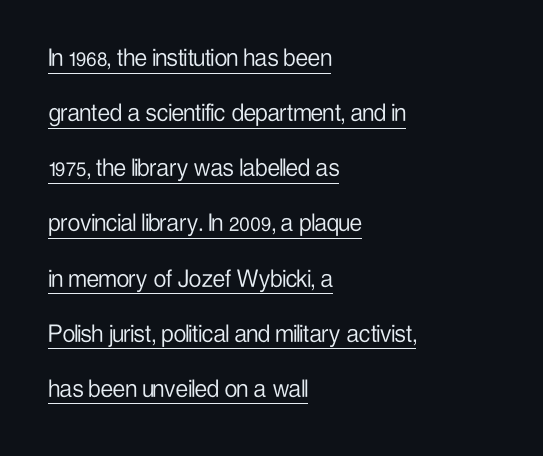
Nothing unusual about the tracking: characters are spaced as the font intends. Heft: none added — not bold. The face used here is a sans, in the tradition of grotesques and geometrics. The vertical gap from one line to the next is large. Underlined type. If you drew a line through each stem, it would be perfectly vertical.
